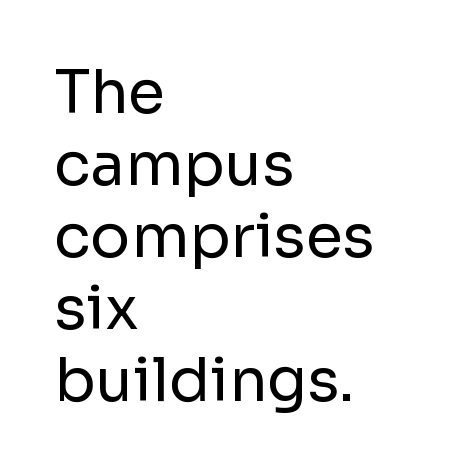
Q: Is the text bold? A: No.
Q: Is the text italic (slanted)? A: No, it is upright.
Q: Is the typeface a serif or a sans-serif typeface? A: Sans-serif.
Q: Is the text underlined? A: No.
Q: How is the paragraph aligned? A: Left-aligned.
Q: Is the spacing between letters normal or unusually wide? A: Normal.
Q: Width (condensed, normal, or wide)? A: Normal.
Q: Stroke contrast? A: Low.
Q: x-height? A: Medium.
Q: Monospaced? A: No.
